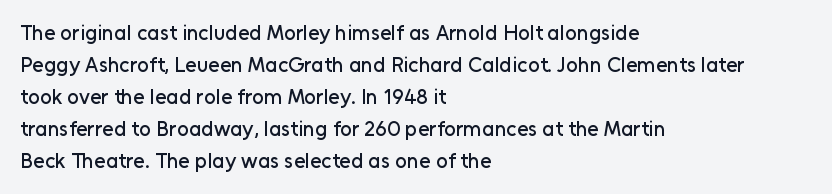
{"italic": "no", "underline": "no", "align": "left", "line_spacing": "normal", "line_spacing_ratio": 1.52, "letter_spacing": "normal", "letter_spacing_em": 0.0, "glyph_px": 21}
